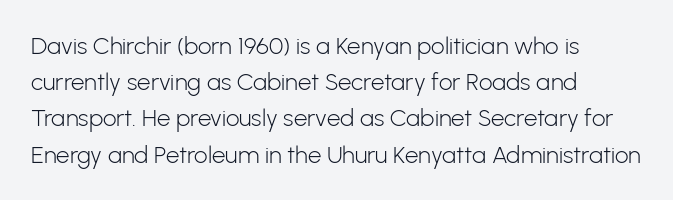
{"italic": "no", "bold": "no", "underline": "no", "align": "left", "line_spacing": "normal", "line_spacing_ratio": 1.51, "letter_spacing": "normal", "letter_spacing_em": 0.0, "glyph_px": 24}
